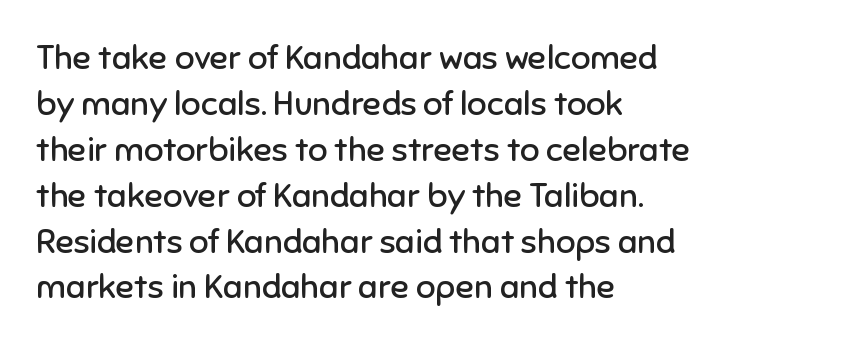
{"serif": "no", "italic": "no", "bold": "no", "weight": "regular", "width": "normal", "stroke_contrast": "low", "x_height": "medium", "monospaced": "no", "underline": "no", "align": "left", "line_spacing": "normal", "line_spacing_ratio": 1.35, "letter_spacing": "normal", "letter_spacing_em": 0.0, "glyph_px": 34}
